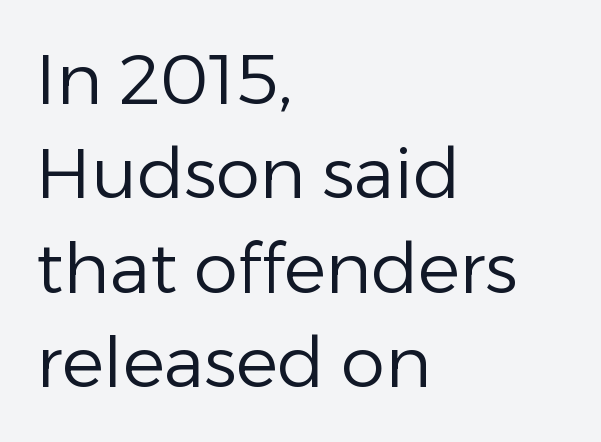
Q: Is the text bold? A: No.
Q: Is the text italic (slanted)? A: No, it is upright.
Q: Is the typeface a serif or a sans-serif typeface? A: Sans-serif.
Q: Is the text underlined? A: No.
Q: How is the paragraph aligned? A: Left-aligned.
Q: Is the spacing between letters normal or unusually wide? A: Normal.
Q: Is the spacing between lines tight, normal or loose? A: Normal.
Q: Width (condensed, normal, or wide)? A: Normal.
Q: Stroke contrast? A: Low.
Q: x-height? A: Medium.
Q: Monospaced? A: No.
